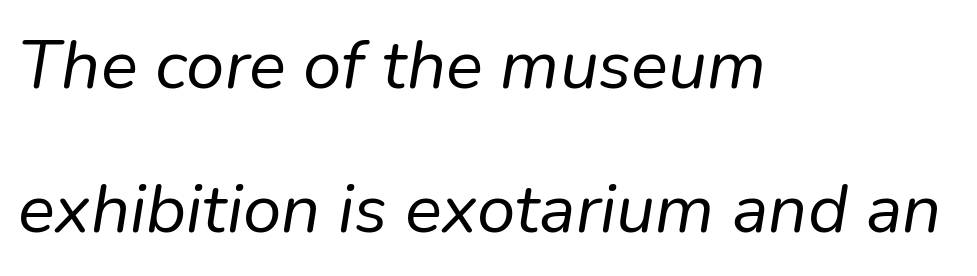
The image shows 69 px regular-weight type, italic (leaning right); set left-aligned, loose line spacing (2.09x), normal letter spacing, not underlined; low stroke contrast and a medium x-height.
